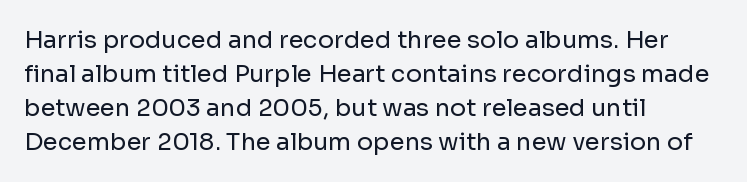
The image shows 24 px text type, upright; set left-aligned, normal line spacing (1.42x), normal letter spacing, not underlined.
